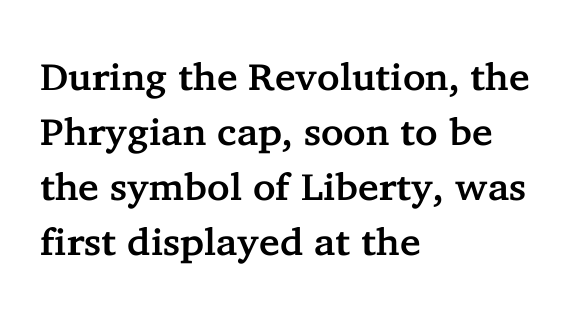
Q: Is the text italic (slanted)? A: No, it is upright.
Q: Is the typeface a serif or a sans-serif typeface? A: Serif.
Q: Is the text underlined? A: No.
Q: How is the paragraph aligned? A: Left-aligned.
Q: Is the spacing between letters normal or unusually wide? A: Normal.
Q: Is the spacing between lines tight, normal or loose? A: Normal.
Q: Width (condensed, normal, or wide)? A: Normal.
Q: Stroke contrast? A: Low.
Q: x-height? A: Medium.
Q: Monospaced? A: No.
